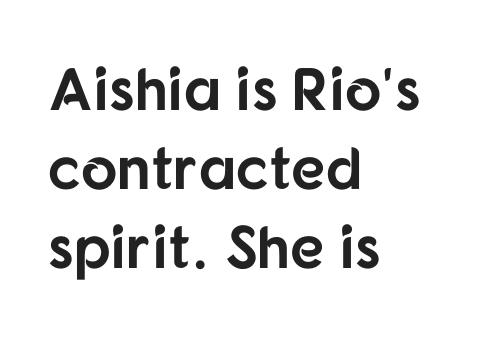
{"serif": "no", "italic": "no", "bold": "yes", "weight": "bold", "width": "normal", "stroke_contrast": "low", "x_height": "medium", "monospaced": "no", "underline": "no", "align": "left", "line_spacing": "normal", "line_spacing_ratio": 1.32, "letter_spacing": "normal", "letter_spacing_em": 0.0, "glyph_px": 60}
